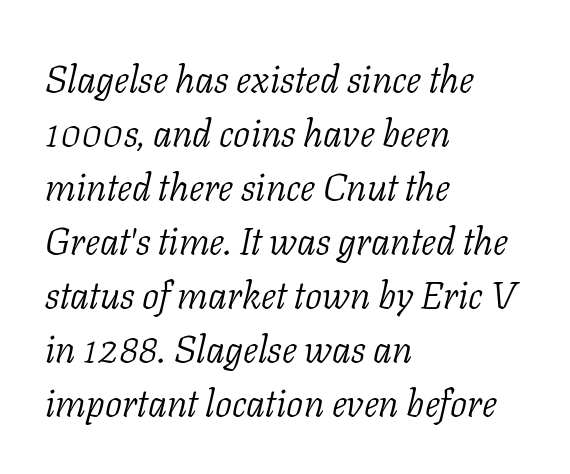
Q: Is the text bold? A: No.
Q: Is the text italic (slanted)? A: Yes, it leans right by about 11 degrees.
Q: Is the typeface a serif or a sans-serif typeface? A: Serif.
Q: Is the text underlined? A: No.
Q: How is the paragraph aligned? A: Left-aligned.
Q: Is the spacing between letters normal or unusually wide? A: Normal.
Q: Is the spacing between lines tight, normal or loose? A: Normal.
Q: Width (condensed, normal, or wide)? A: Normal.
Q: Stroke contrast? A: Low.
Q: x-height? A: Medium.
Q: Monospaced? A: No.
